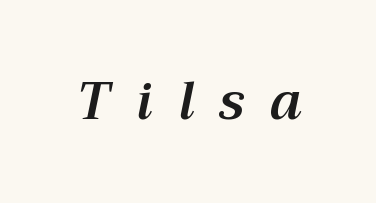
{"italic": "yes", "lean": "right", "slant_degrees": 12, "width": "normal", "stroke_contrast": "medium", "x_height": "medium", "monospaced": "no", "underline": "no", "letter_spacing": "wide", "letter_spacing_em": 0.47, "glyph_px": 53}
